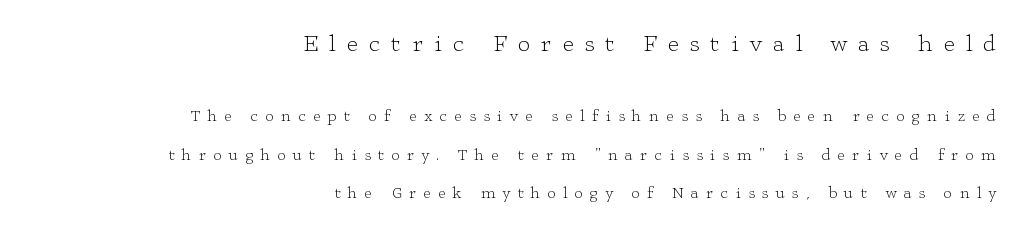
Q: Is the text bold? A: No.
Q: Is the text italic (slanted)? A: No, it is upright.
Q: Is the text underlined? A: No.
Q: How is the paragraph aligned? A: Right-aligned.
Q: Is the spacing between letters normal or unusually wide? A: Unusually wide.
Q: Is the spacing between lines tight, normal or loose? A: Loose.
Q: Which block of text is set in a larger size, the first (top) or the second (bottom)? A: The first (top) one.
